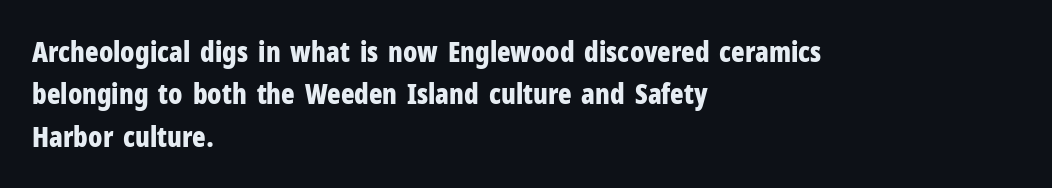
{"serif": "no", "italic": "no", "bold": "yes", "weight": "bold", "width": "condensed", "stroke_contrast": "low", "x_height": "medium", "monospaced": "no", "underline": "no", "align": "left", "line_spacing": "normal", "line_spacing_ratio": 1.51, "letter_spacing": "normal", "letter_spacing_em": 0.0, "glyph_px": 28}
